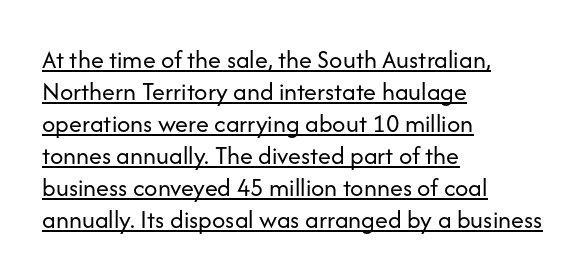
Q: Is the text bold? A: No.
Q: Is the text italic (slanted)? A: No, it is upright.
Q: Is the text underlined? A: Yes.
Q: How is the paragraph aligned? A: Left-aligned.
Q: Is the spacing between letters normal or unusually wide? A: Normal.
